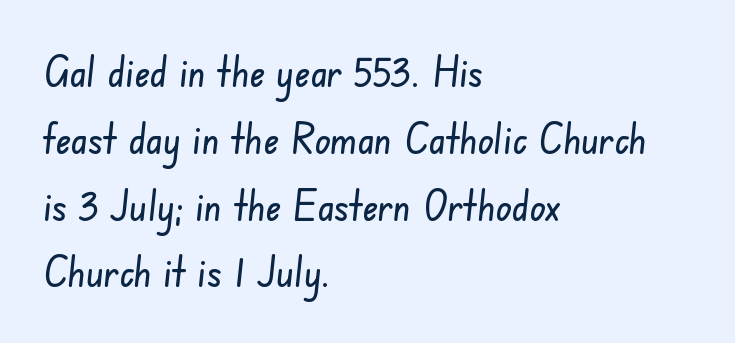
The image shows 42 px condensed sans-serif type; set left-aligned, normal line spacing (1.59x), normal letter spacing, not underlined; low stroke contrast and a small x-height.
